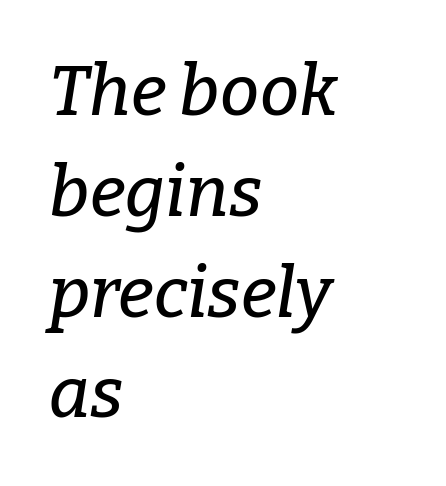
{"serif": "yes", "italic": "yes", "lean": "right", "slant_degrees": 9, "width": "normal", "stroke_contrast": "low", "x_height": "medium", "monospaced": "no", "underline": "no", "align": "left", "line_spacing": "normal", "line_spacing_ratio": 1.44, "letter_spacing": "normal", "letter_spacing_em": 0.0, "glyph_px": 70}
